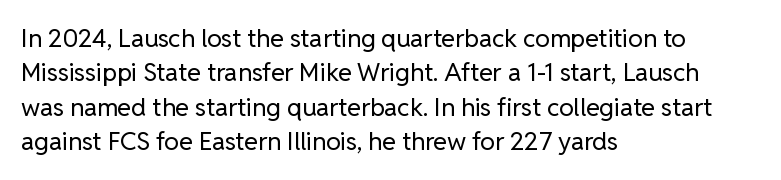
Spacing between characters is what you'd get straight out of the box. The passage shown is not underscored anywhere. The lines in this sample share a left origin and differ only in where they stop. The lines sit at an ordinary, default distance from one another. Is the type heavy? It reads as light-to-regular instead.
